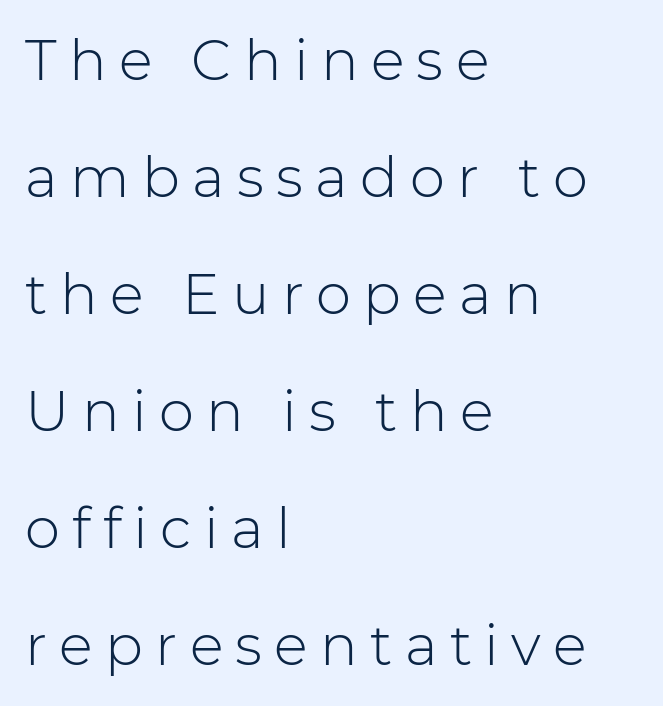
Q: Is the text bold? A: No.
Q: Is the text italic (slanted)? A: No, it is upright.
Q: Is the typeface a serif or a sans-serif typeface? A: Sans-serif.
Q: Is the text underlined? A: No.
Q: How is the paragraph aligned? A: Left-aligned.
Q: Is the spacing between letters normal or unusually wide? A: Unusually wide.
Q: Is the spacing between lines tight, normal or loose? A: Loose.
Q: Width (condensed, normal, or wide)? A: Normal.
Q: Stroke contrast? A: Low.
Q: x-height? A: Medium.
Q: Monospaced? A: No.
